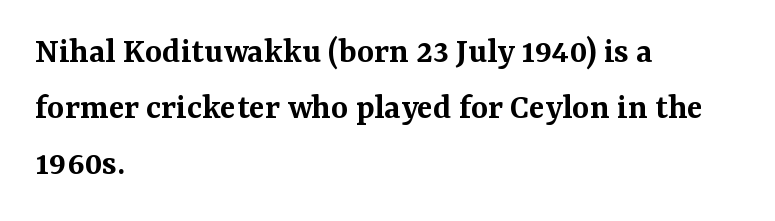
The image shows 37 px semibold serif type, upright; set left-aligned, normal line spacing (1.52x), normal letter spacing, not underlined; medium stroke contrast and a medium x-height.
